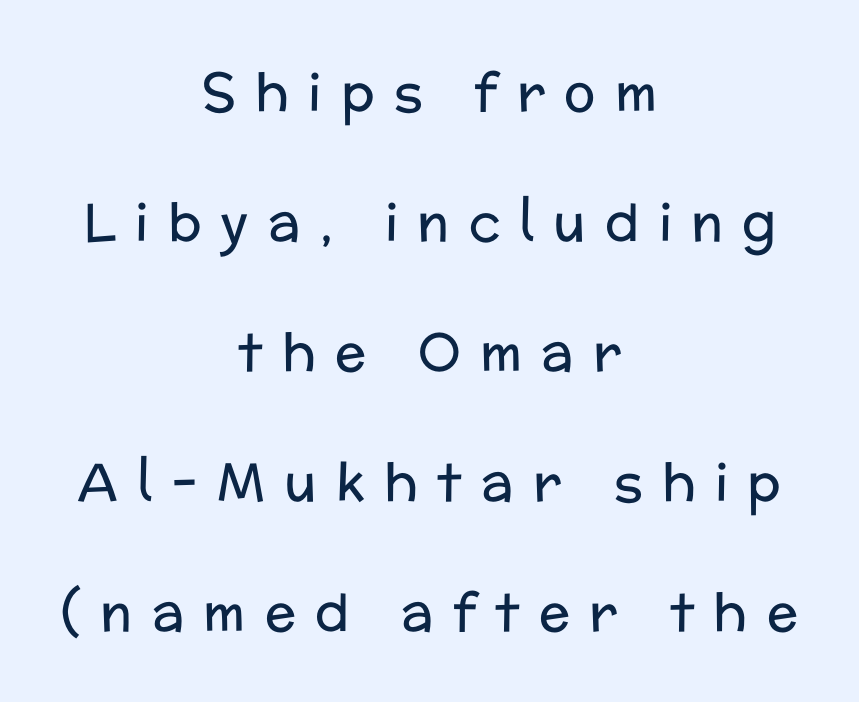
Q: Is the text bold? A: No.
Q: Is the text italic (slanted)? A: No, it is upright.
Q: Is the typeface a serif or a sans-serif typeface? A: Sans-serif.
Q: Is the text underlined? A: No.
Q: How is the paragraph aligned? A: Centered.
Q: Is the spacing between letters normal or unusually wide? A: Unusually wide.
Q: Is the spacing between lines tight, normal or loose? A: Loose.
Q: Width (condensed, normal, or wide)? A: Normal.
Q: Stroke contrast? A: Low.
Q: x-height? A: Medium.
Q: Monospaced? A: No.
